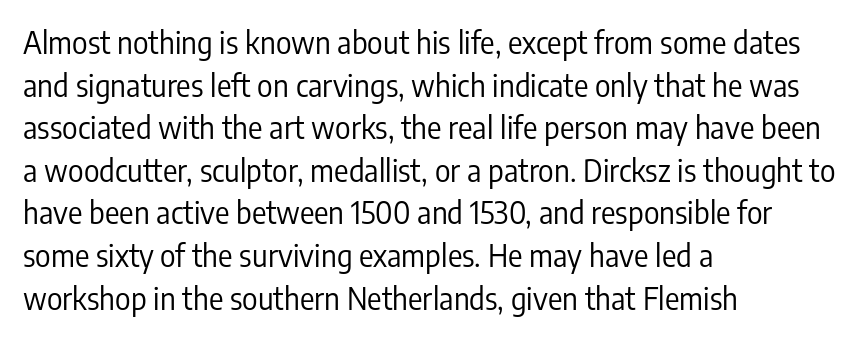
{"serif": "no", "italic": "no", "bold": "no", "weight": "regular", "width": "condensed", "stroke_contrast": "low", "x_height": "medium", "monospaced": "no", "underline": "no", "align": "left", "line_spacing": "normal", "line_spacing_ratio": 1.42, "letter_spacing": "normal", "letter_spacing_em": 0.0, "glyph_px": 30}
